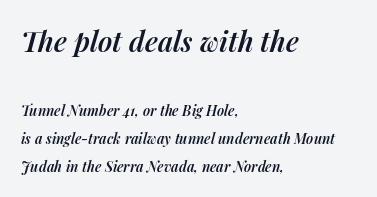
{"italic": "yes", "lean": "right", "slant_degrees": 14, "bold": "semi", "weight": "semibold", "width": "normal", "stroke_contrast": "medium", "x_height": "medium", "monospaced": "no", "underline": "no", "align": "left", "line_spacing": "loose", "line_spacing_ratio": 2.01, "letter_spacing": "normal", "letter_spacing_em": 0.0, "larger_block": "first", "size_ratio": 2.0, "glyph_px": 28}
